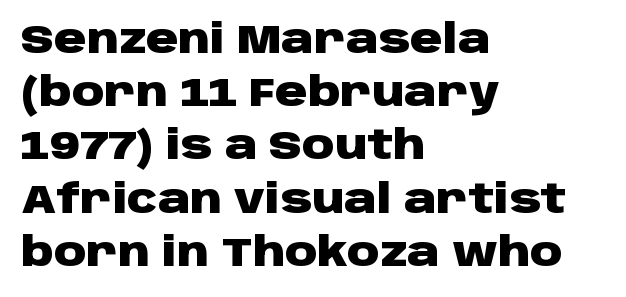
The image shows 40 px heavy, wide sans-serif type, upright; set left-aligned, normal line spacing (1.33x), normal letter spacing, not underlined; low stroke contrast and a large x-height.
